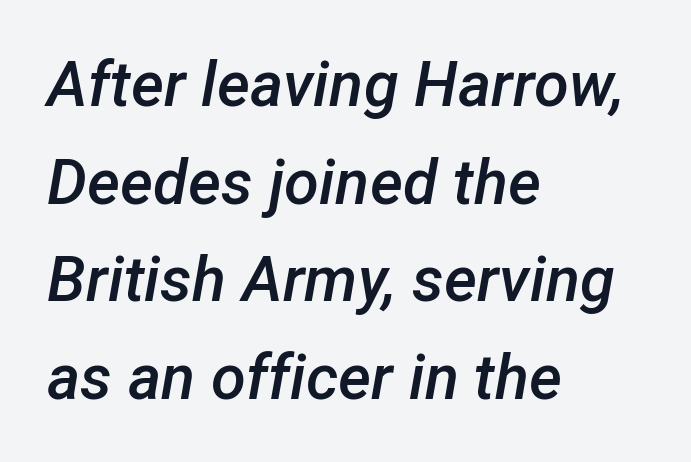
{"italic": "yes", "lean": "right", "slant_degrees": 12, "bold": "semi", "weight": "semibold", "width": "normal", "stroke_contrast": "low", "x_height": "medium", "monospaced": "no", "underline": "no", "align": "left", "line_spacing": "normal", "line_spacing_ratio": 1.55, "letter_spacing": "normal", "letter_spacing_em": 0.0, "glyph_px": 63}
